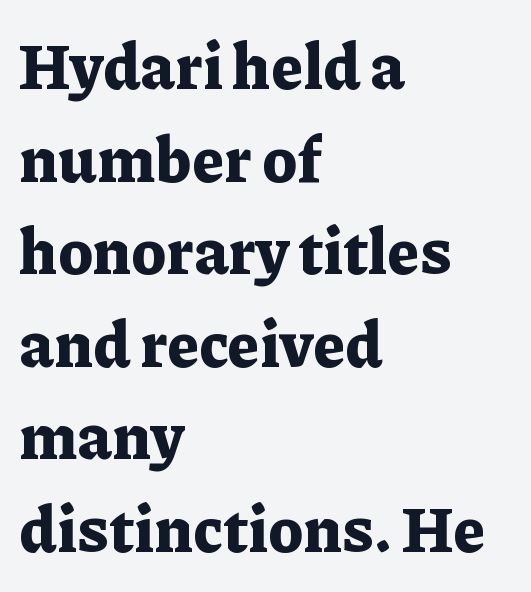
The image shows 63 px bold serif type, upright; set left-aligned, normal line spacing (1.47x), normal letter spacing, not underlined; low stroke contrast and a medium x-height.
